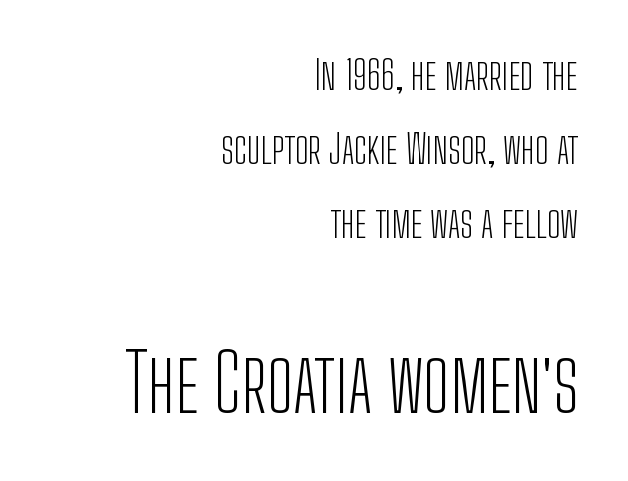
Q: Is the text bold? A: No.
Q: Is the text italic (slanted)? A: No, it is upright.
Q: Is the typeface a serif or a sans-serif typeface? A: Sans-serif.
Q: Is the text underlined? A: No.
Q: How is the paragraph aligned? A: Right-aligned.
Q: Is the spacing between letters normal or unusually wide? A: Normal.
Q: Which block of text is set in a larger size, the first (top) or the second (bottom)? A: The second (bottom) one.
Q: Width (condensed, normal, or wide)? A: Condensed.
Q: Stroke contrast? A: Low.
Q: x-height? A: Medium.
Q: Monospaced? A: No.
